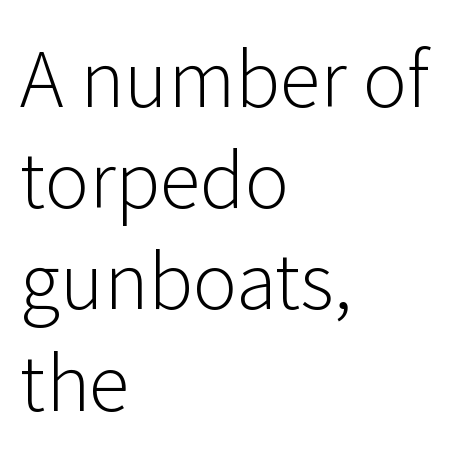
{"serif": "no", "italic": "no", "bold": "no", "weight": "light", "width": "normal", "stroke_contrast": "low", "x_height": "medium", "monospaced": "no", "underline": "no", "align": "left", "line_spacing": "normal", "line_spacing_ratio": 1.35, "letter_spacing": "normal", "letter_spacing_em": 0.0, "glyph_px": 75}
